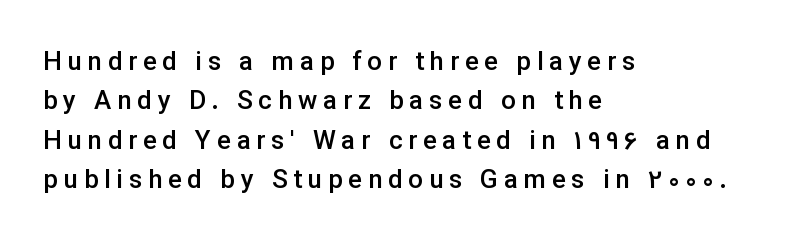
The image shows 26 px text type, upright; set left-aligned, normal line spacing (1.51x), unusually wide letter spacing (+0.22 em), not underlined.
